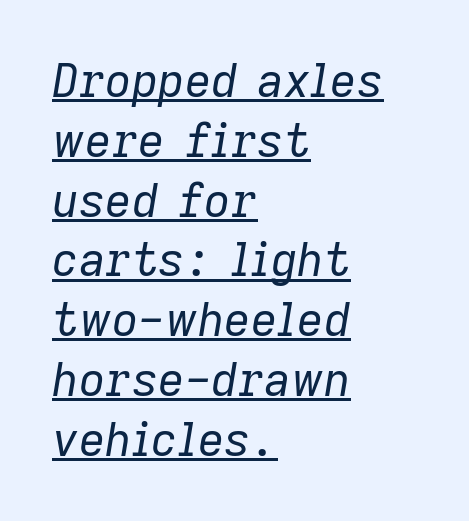
{"italic": "yes", "lean": "right", "slant_degrees": 9, "bold": "no", "weight": "regular", "width": "normal", "stroke_contrast": "low", "x_height": "medium", "monospaced": "no", "underline": "yes", "align": "left", "line_spacing": "normal", "line_spacing_ratio": 1.3, "letter_spacing": "normal", "letter_spacing_em": 0.0, "glyph_px": 46}
